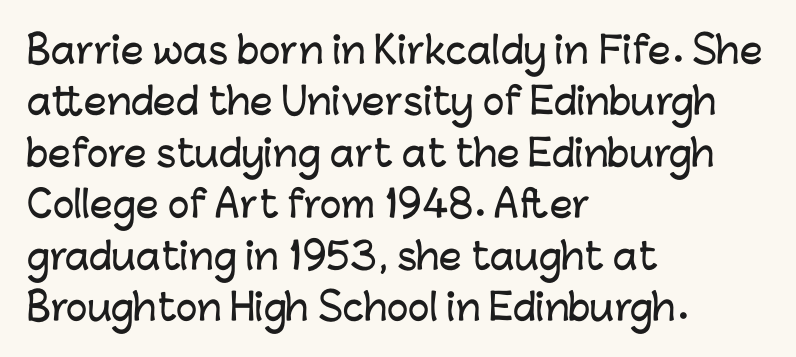
The image shows 36 px sans-serif type, upright; set left-aligned, normal line spacing (1.43x), normal letter spacing, not underlined; low stroke contrast and a medium x-height.
